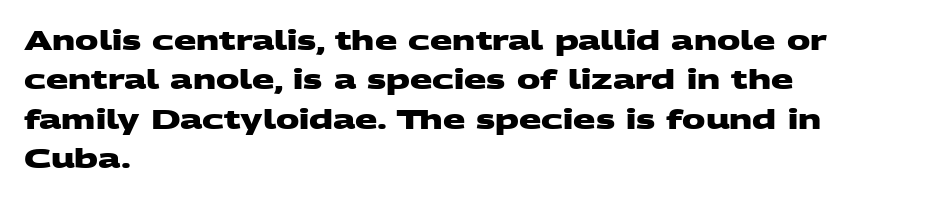
{"bold": "yes", "underline": "no", "align": "left", "line_spacing": "normal", "line_spacing_ratio": 1.51, "letter_spacing": "normal", "letter_spacing_em": 0.0, "glyph_px": 26}
